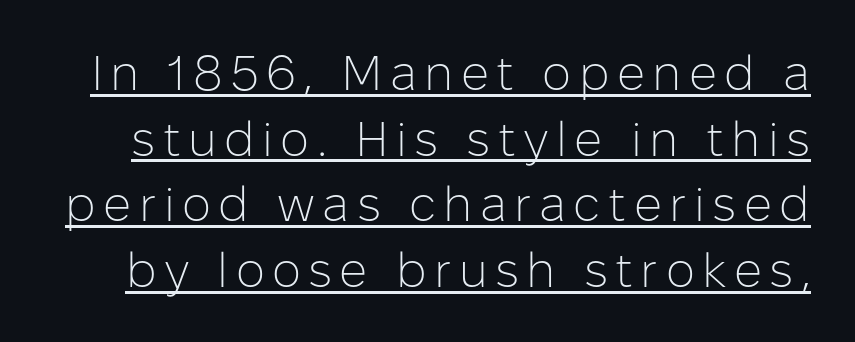
Ascenders rise straight up at ninety degrees. This block has exactly the height ordinary leading produces. A typesetter would call this proportional, since set widths differ per character. On a weight scale, this lands at 450 or below.
